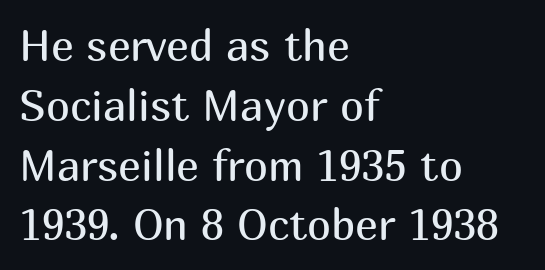
The image shows 43 px regular-weight sans-serif type, upright; set left-aligned, normal line spacing (1.39x), normal letter spacing, not underlined; medium stroke contrast and a medium x-height.
